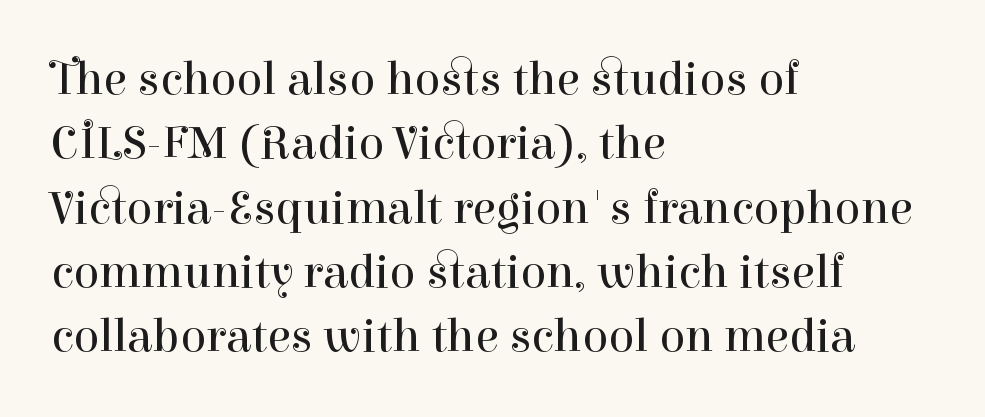
The image shows 48 px regular-weight serif type, upright; set left-aligned, normal line spacing (1.34x), normal letter spacing, not underlined; high stroke contrast and a medium x-height.
